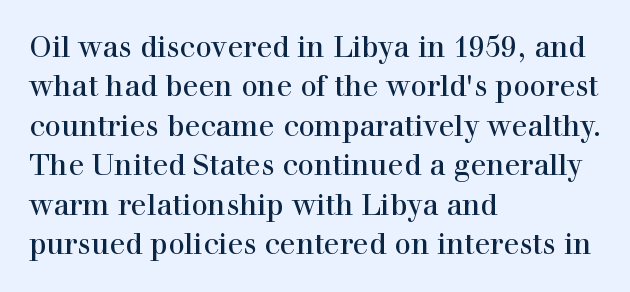
The passage shown is typed in a proportional face where columns would drift. Teacher's note: observe the even left margin — that is flush-left alignment. A typesetter would mark this as roman, not italic. The space between consecutive lines is moderate.
